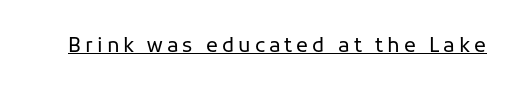
Q: Is the text bold? A: No.
Q: Is the text italic (slanted)? A: No, it is upright.
Q: Is the text underlined? A: Yes.
Q: Is the spacing between letters normal or unusually wide? A: Unusually wide.
